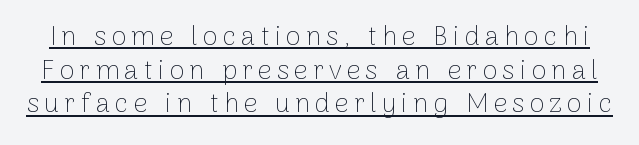
Stems and bowls with no extra thickness — not bold. Is there any slant? The stems are plumb. The vertical gap from one line to the next is medium. Caption: lettering with a line underneath.
